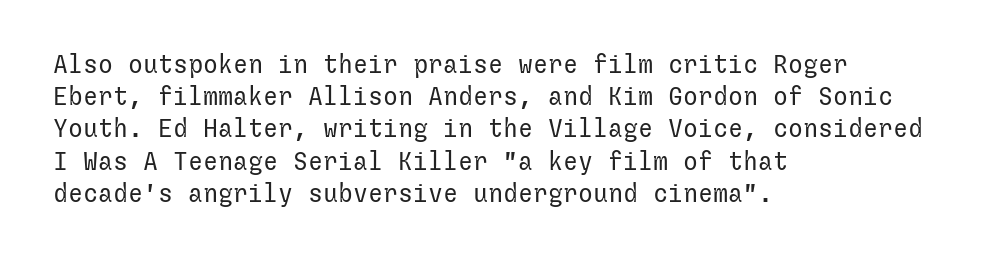
The image shows 25 px text type, upright; set left-aligned, normal line spacing (1.29x), normal letter spacing, not underlined.
